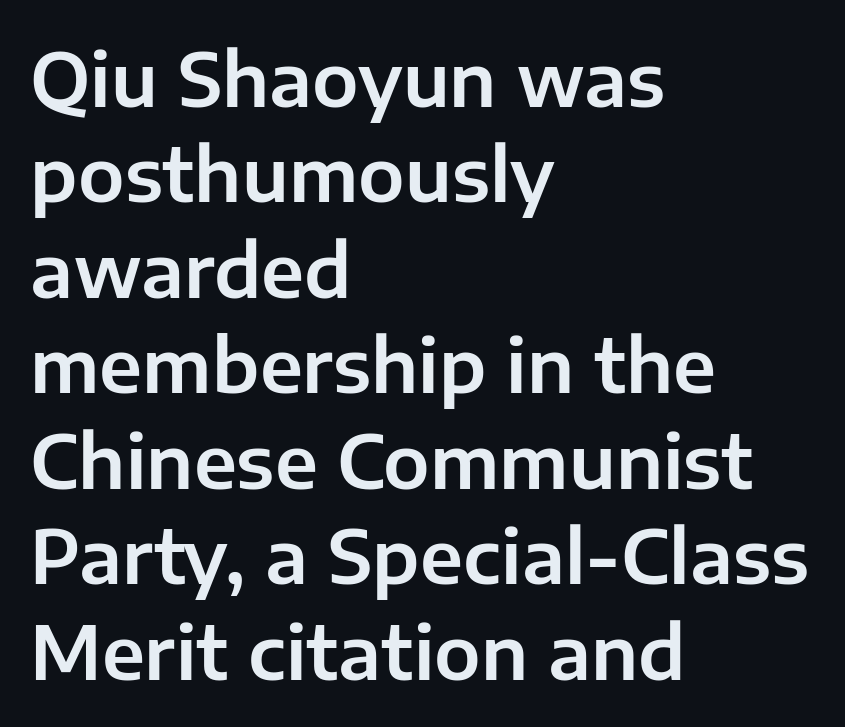
The image shows 74 px sans-serif type, upright; set left-aligned, normal line spacing (1.29x), normal letter spacing, not underlined; low stroke contrast and a medium x-height.
